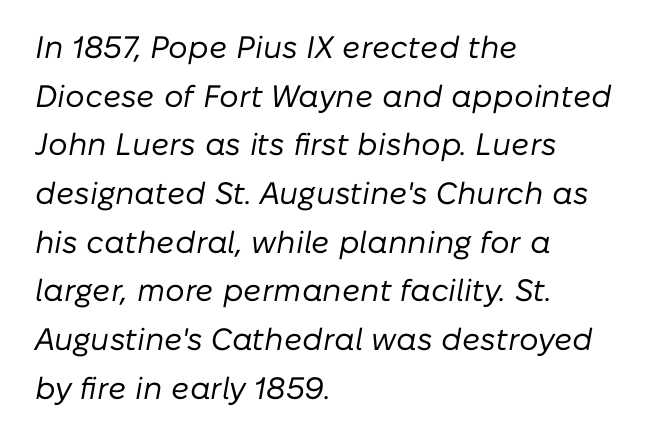
Q: Is the text bold? A: No.
Q: Is the text italic (slanted)? A: Yes, it leans right by about 10 degrees.
Q: Is the text underlined? A: No.
Q: How is the paragraph aligned? A: Left-aligned.
Q: Is the spacing between letters normal or unusually wide? A: Normal.
Q: Is the spacing between lines tight, normal or loose? A: Normal.
Q: Width (condensed, normal, or wide)? A: Normal.
Q: Stroke contrast? A: Low.
Q: x-height? A: Medium.
Q: Monospaced? A: No.
